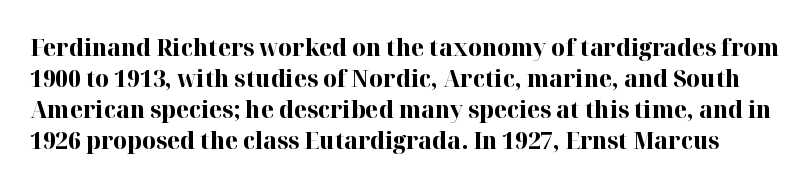
Q: Is the text bold? A: Yes.
Q: Is the text italic (slanted)? A: No, it is upright.
Q: Is the text underlined? A: No.
Q: Is the spacing between letters normal or unusually wide? A: Normal.
Q: Is the spacing between lines tight, normal or loose? A: Normal.
